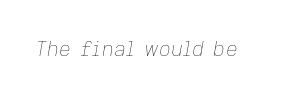
{"italic": "yes", "lean": "right", "slant_degrees": 9, "bold": "no", "underline": "no", "letter_spacing": "normal", "letter_spacing_em": 0.0, "glyph_px": 21}
